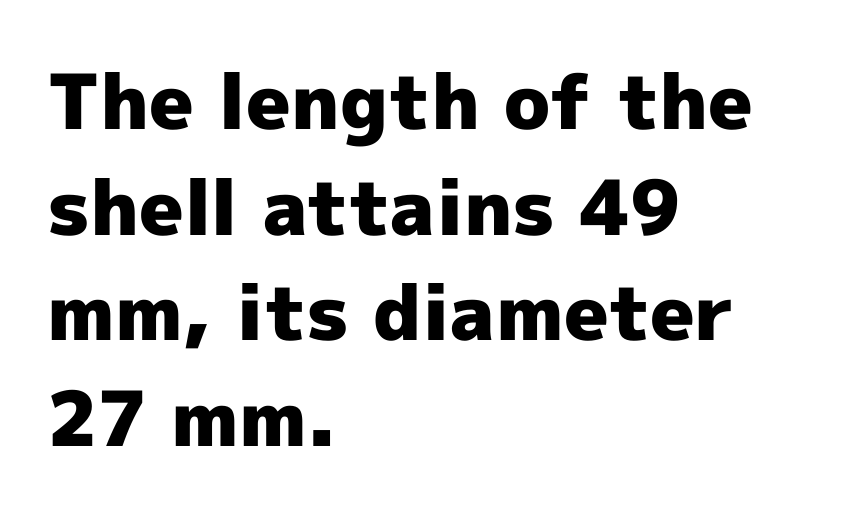
Does the lettering tilt? It doesn't — this is upright. Compared with typical paragraphs, the rows here are spaced about the same. Typeset ragged right — the left edge is the straight one. Observe the ordinary spacing: letters are neighbours, not strangers. The passage shown is typed in a proportional face where columns would drift.
